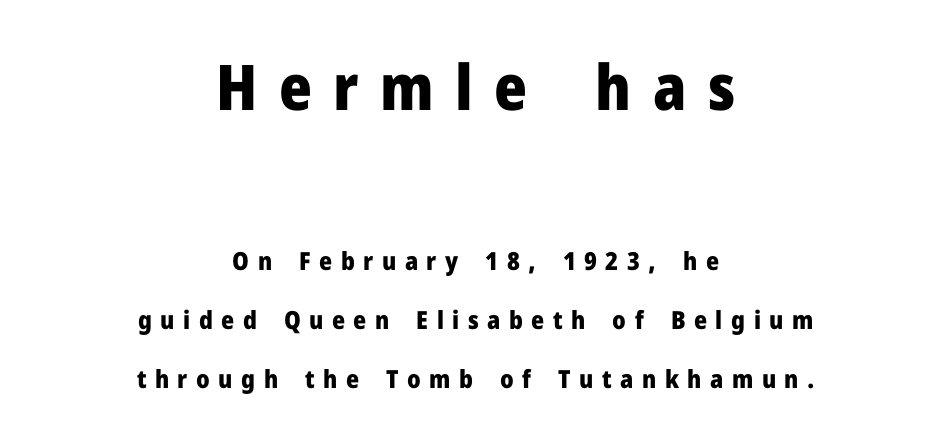
{"serif": "no", "italic": "no", "bold": "yes", "weight": "heavy", "width": "normal", "stroke_contrast": "low", "x_height": "medium", "monospaced": "no", "underline": "no", "align": "center", "line_spacing": "loose", "line_spacing_ratio": 2.35, "letter_spacing": "wide", "letter_spacing_em": 0.34, "larger_block": "first", "size_ratio": 2.52, "glyph_px": 63}
